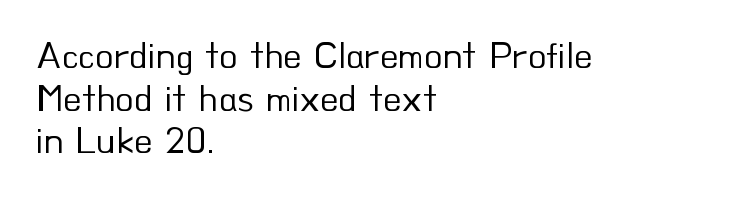
Each letter keeps its own natural width here, so spacing adapts to shape. Decoration check: the copy has no underline. The rendering anchors every line to the left-hand side. Think standard paragraph weight, or any step lighter than that. Stroke terminals: plain, sans-serif.
